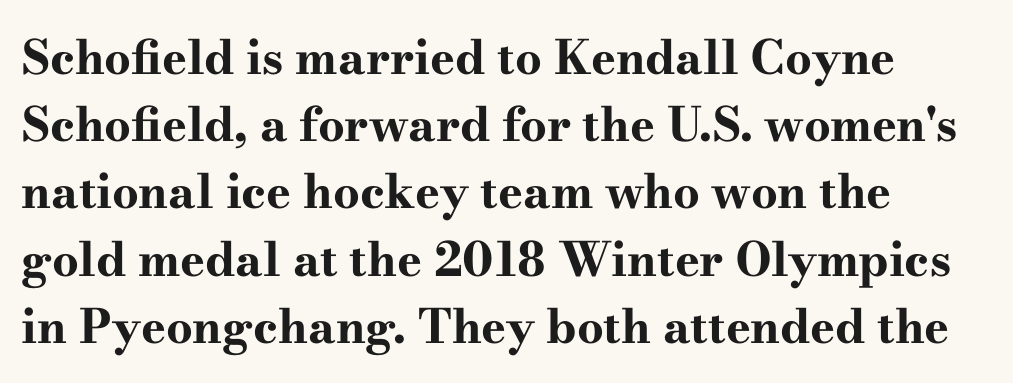
In terms of letterspacing, this is plain default setting. The letters stand upright; this is a roman face. Type without underlining. How would I describe the line gaps? Plain and ordinary. These lines are composed in type with serifs.
